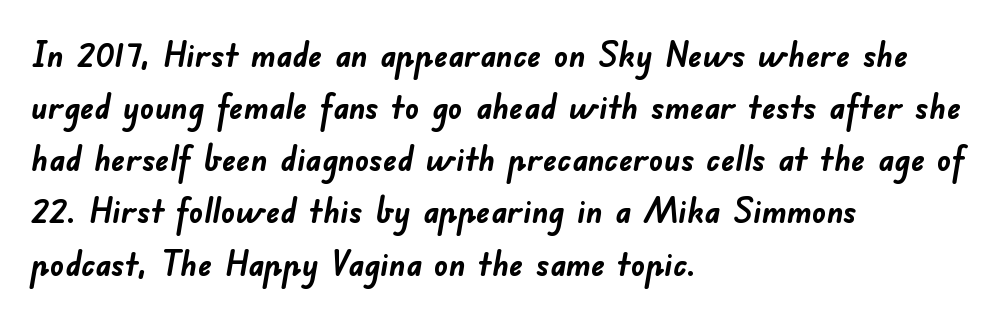
The image shows 35 px semibold sans-serif type; set left-aligned, normal line spacing (1.49x), normal letter spacing, not underlined; low stroke contrast and a small x-height.
